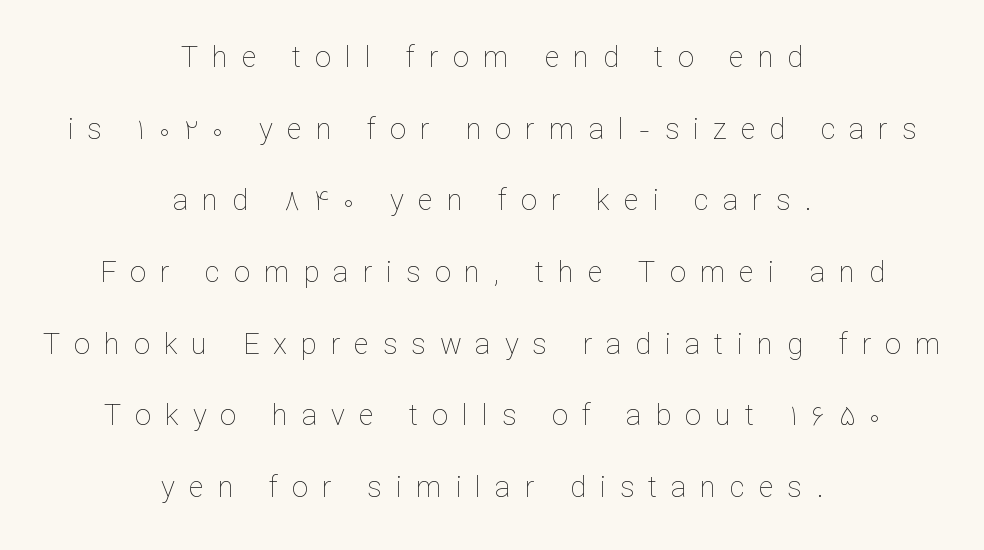
The image shows 29 px thin type, upright; set centered, loose line spacing (2.47x), unusually wide letter spacing (+0.48 em), not underlined; low stroke contrast and a medium x-height.
